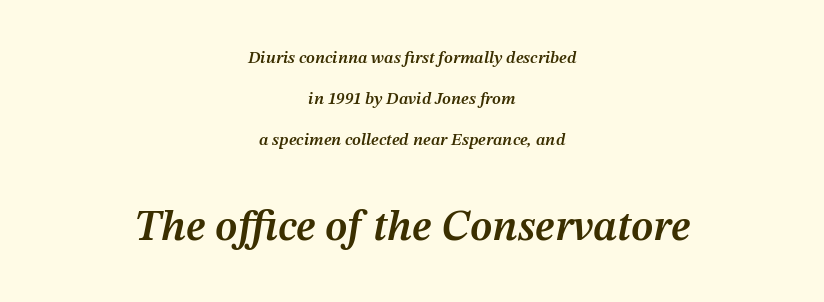
This rendering uses center alignment, leaving both contours irregular but symmetric. The tracking reads as untouched default to a designer's eye. Decoration check: the copy has no underline. These lines are rendered in a variable-pitch font.
